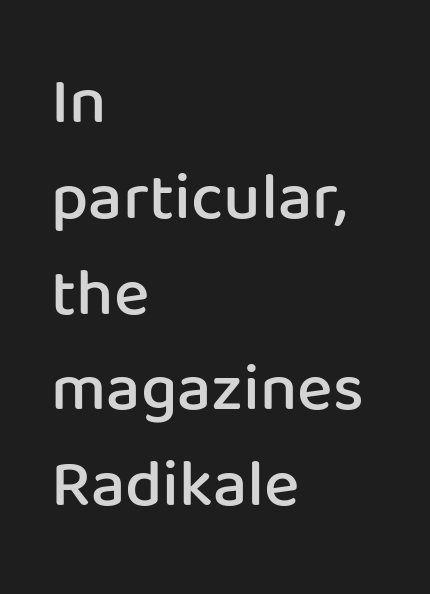
A typesetter would label this face a sans. Designer's note — italics off, roman on. Letter spacing: default. The strokes are fattened partway — semibold, not bold. Reading down the block, your eye returns to a fixed left position each line. Letters rest on an invisible, unmarked baseline.
